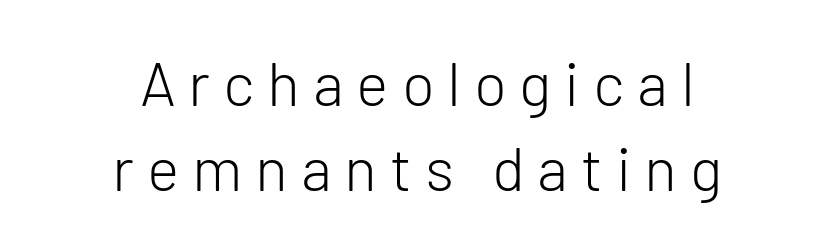
Words float on clear page, feet unadorned. The space between consecutive lines is moderate. This rendering widens character spacing well past its baseline value. In CSS terms this would be text-align: center.
